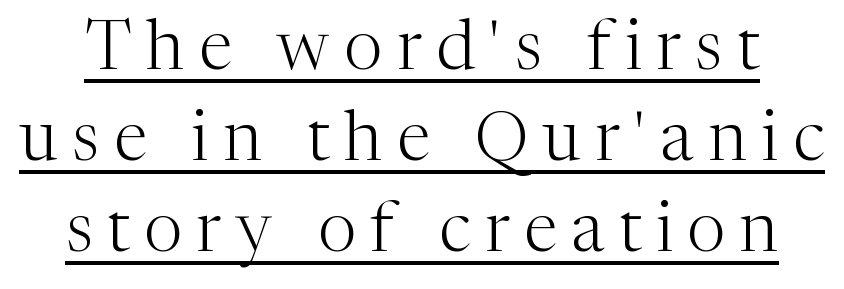
The image shows 69 px light serif type, upright; set normal line spacing (1.32x), unusually wide letter spacing (+0.21 em), underlined; medium stroke contrast and a medium x-height.
